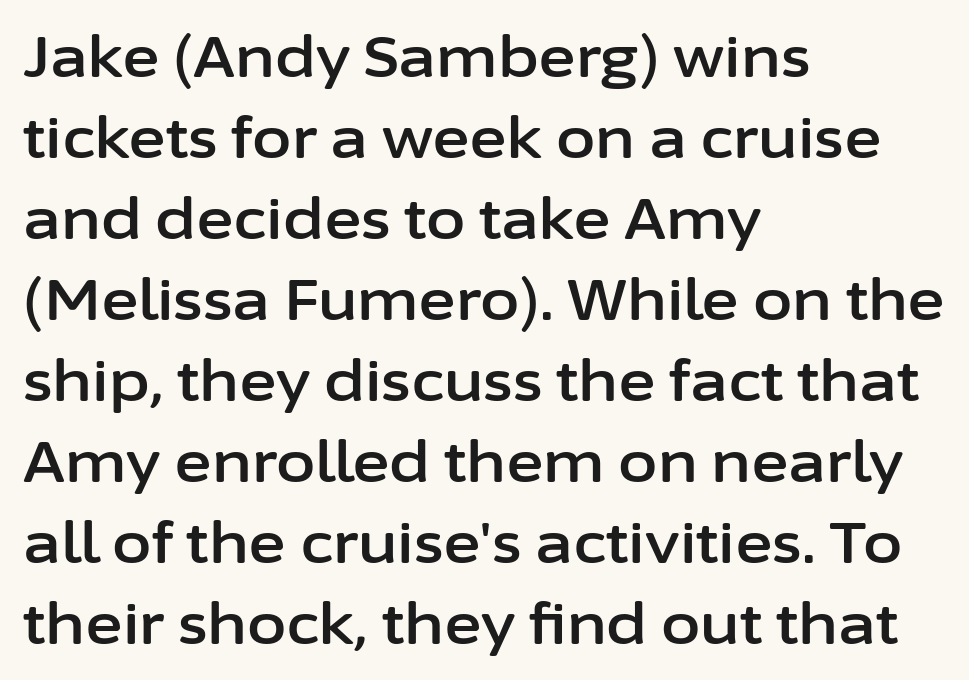
Do the characters align in a grid? No, the font is proportional. Glance below the letters and you will spot only blank space. Glyph-to-glyph distance matches everyday printed text. The line-height multiplier appears to be the usual default. Each line starts at the same left margin while the right side varies. When letters stand straight like this, we call the style roman or upright.
